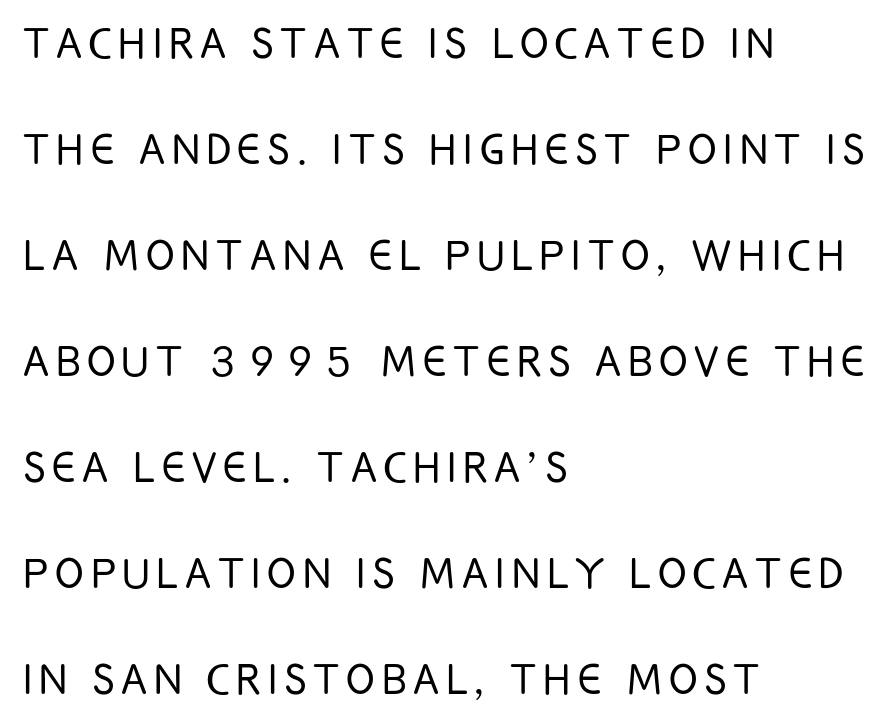
Q: Is the text bold? A: No.
Q: Is the text italic (slanted)? A: No, it is upright.
Q: Is the typeface a serif or a sans-serif typeface? A: Sans-serif.
Q: Is the text underlined? A: No.
Q: How is the paragraph aligned? A: Left-aligned.
Q: Is the spacing between lines tight, normal or loose? A: Loose.
Q: Width (condensed, normal, or wide)? A: Condensed.
Q: Stroke contrast? A: Low.
Q: x-height? A: Large.
Q: Monospaced? A: No.
